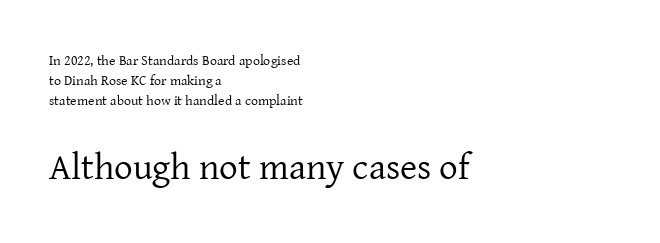
The image shows 37 px regular-weight serif type, upright; set left-aligned, normal line spacing (1.42x), normal letter spacing, not underlined; the second (bottom) block is 2.64x larger; low stroke contrast and a medium x-height.
